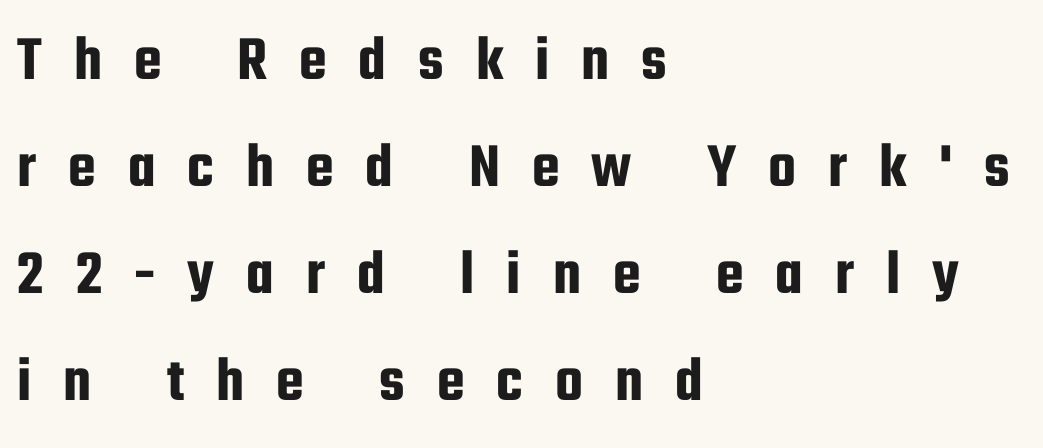
Q: Is the text italic (slanted)? A: No, it is upright.
Q: Is the typeface a serif or a sans-serif typeface? A: Sans-serif.
Q: Is the text underlined? A: No.
Q: How is the paragraph aligned? A: Left-aligned.
Q: Is the spacing between letters normal or unusually wide? A: Unusually wide.
Q: Is the spacing between lines tight, normal or loose? A: Normal.
Q: Width (condensed, normal, or wide)? A: Condensed.
Q: Stroke contrast? A: Low.
Q: x-height? A: Medium.
Q: Monospaced? A: No.
